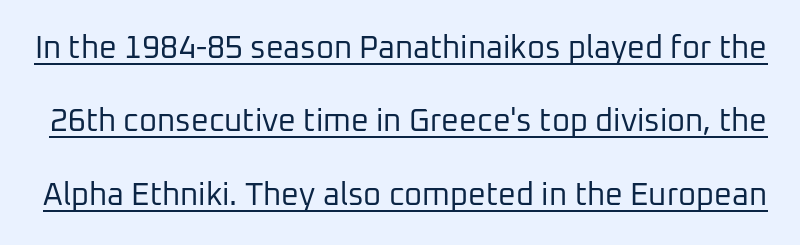
Q: Is the text bold? A: No.
Q: Is the text italic (slanted)? A: No, it is upright.
Q: Is the typeface a serif or a sans-serif typeface? A: Sans-serif.
Q: Is the text underlined? A: Yes.
Q: Is the spacing between letters normal or unusually wide? A: Normal.
Q: Is the spacing between lines tight, normal or loose? A: Loose.
Q: Width (condensed, normal, or wide)? A: Normal.
Q: Stroke contrast? A: Low.
Q: x-height? A: Medium.
Q: Monospaced? A: No.
